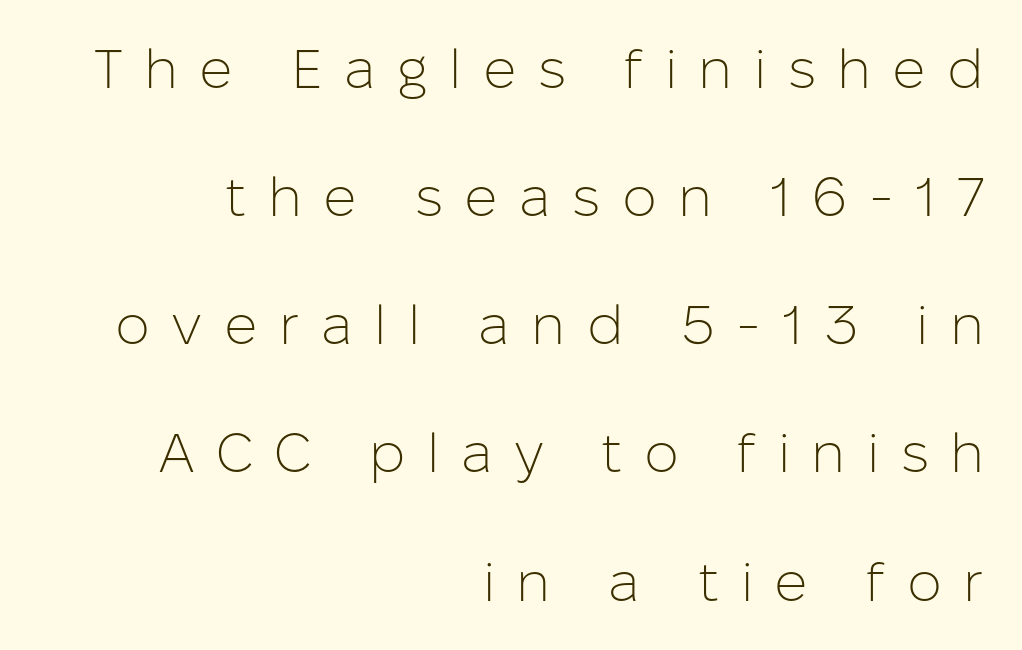
The image shows 55 px light sans-serif type, upright; set right-aligned, loose line spacing (2.33x), unusually wide letter spacing (+0.39 em), not underlined; low stroke contrast and a medium x-height.
